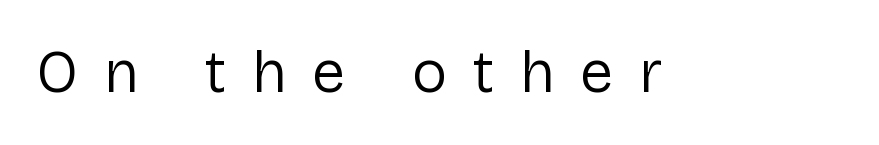
Q: Is the text bold? A: No.
Q: Is the text italic (slanted)? A: No, it is upright.
Q: Is the typeface a serif or a sans-serif typeface? A: Sans-serif.
Q: Is the text underlined? A: No.
Q: Is the spacing between letters normal or unusually wide? A: Unusually wide.
Q: Width (condensed, normal, or wide)? A: Normal.
Q: Stroke contrast? A: Low.
Q: x-height? A: Medium.
Q: Monospaced? A: No.
